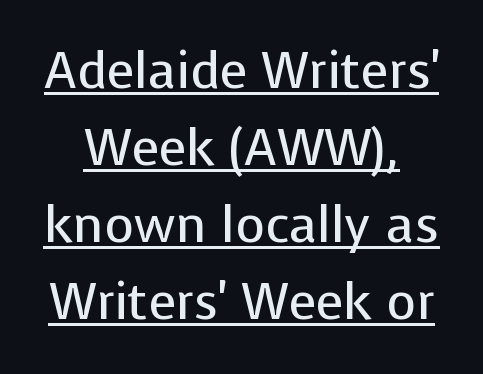
{"serif": "no", "italic": "no", "bold": "no", "weight": "regular", "width": "normal", "stroke_contrast": "low", "x_height": "medium", "monospaced": "no", "underline": "yes", "align": "center", "line_spacing": "normal", "line_spacing_ratio": 1.51, "letter_spacing": "normal", "letter_spacing_em": 0.0, "glyph_px": 51}
